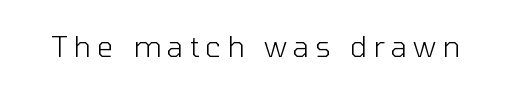
{"serif": "no", "italic": "no", "bold": "no", "weight": "light", "width": "normal", "stroke_contrast": "low", "x_height": "medium", "monospaced": "no", "underline": "no", "letter_spacing": "wide", "letter_spacing_em": 0.21, "glyph_px": 29}
